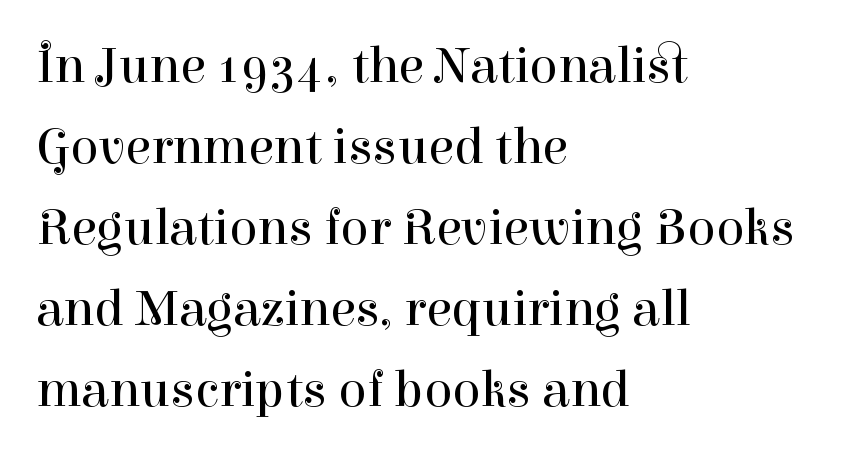
Here the designer chose a conventional face with non-uniform glyph widths. The font sits on the lighter half of the weight spectrum, regular included. The foot of each line stays bare and open. Typeset ragged right — the left edge is the straight one. Is there any slant? The stems are plumb.
